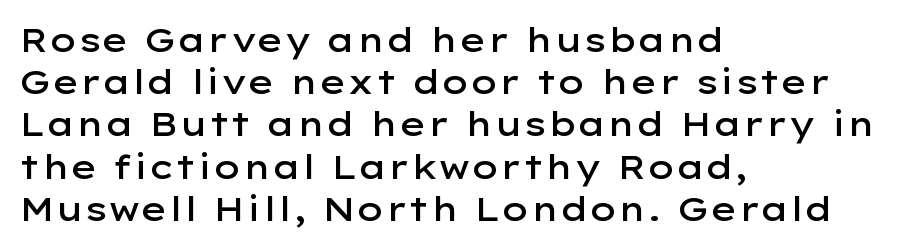
The image shows 33 px semibold, wide sans-serif type, upright; set left-aligned, normal line spacing (1.28x), normal letter spacing, not underlined; low stroke contrast and a medium x-height.
